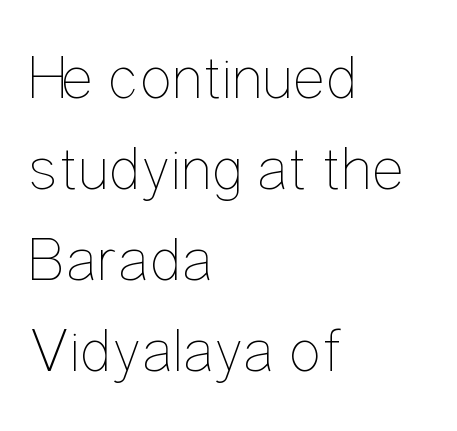
Q: Is the text bold? A: No.
Q: Is the text italic (slanted)? A: No, it is upright.
Q: Is the text underlined? A: No.
Q: How is the paragraph aligned? A: Left-aligned.
Q: Is the spacing between letters normal or unusually wide? A: Normal.
Q: Is the spacing between lines tight, normal or loose? A: Normal.
Q: Width (condensed, normal, or wide)? A: Condensed.
Q: Stroke contrast? A: Low.
Q: x-height? A: Medium.
Q: Monospaced? A: No.
